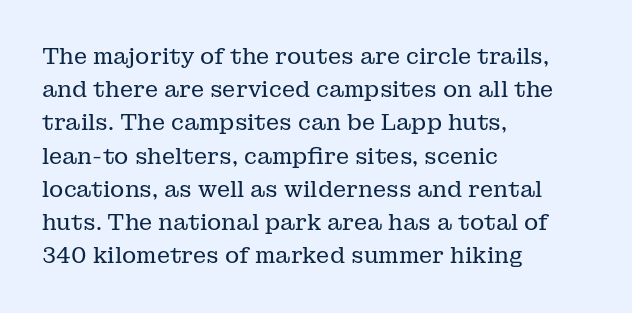
The image shows 22 px text type, upright; set left-aligned, normal line spacing (1.51x), normal letter spacing, not underlined.
